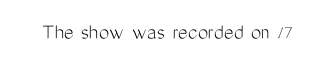
{"italic": "no", "bold": "no", "underline": "no", "letter_spacing": "normal", "letter_spacing_em": 0.0, "glyph_px": 23}
